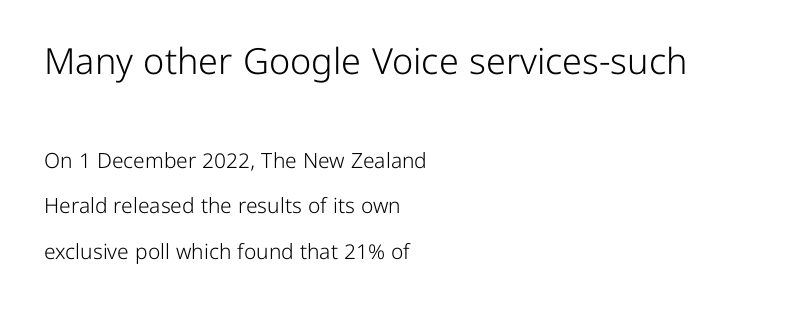
Type without underlining. Every stem runs plumb, perpendicular to the baseline. Reading top to bottom, the characters get smaller at the block break. Do the characters align in a grid? No, the font is proportional. The typeface has the unassuming heft of standard copy or less.
